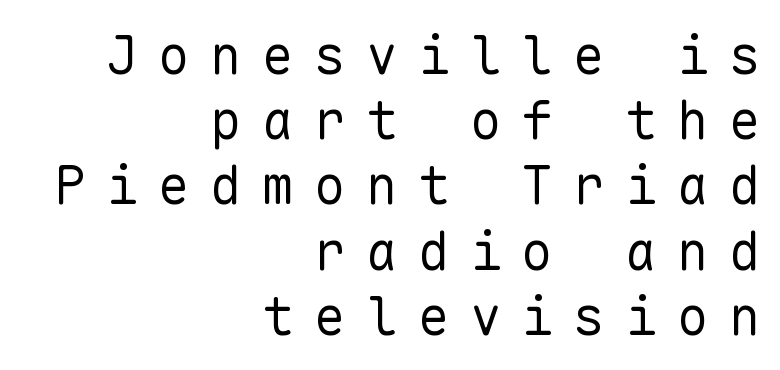
{"serif": "no", "italic": "no", "bold": "no", "weight": "regular", "width": "normal", "stroke_contrast": "low", "x_height": "medium", "monospaced": "yes", "underline": "no", "align": "right", "line_spacing_ratio": 1.23, "letter_spacing": "wide", "letter_spacing_em": 0.38, "glyph_px": 53}
